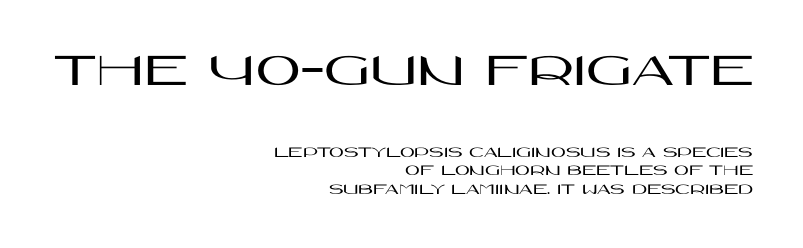
Here the glyphs are tracked normally, forming tight word shapes. Serif or sans? Sans — the stroke terminals are bare. Underline: absent. Character size in the leading block exceeds that of the trailing block. In terms of leading, this rendering errs on the cramped side.
